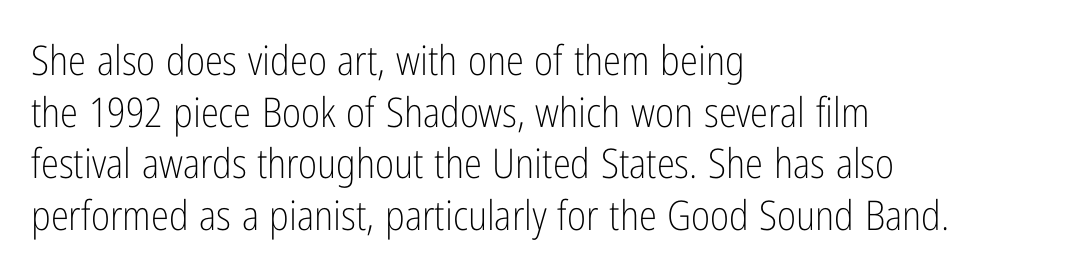
{"serif": "no", "italic": "no", "bold": "no", "weight": "light", "width": "condensed", "stroke_contrast": "low", "x_height": "medium", "monospaced": "no", "underline": "no", "align": "left", "line_spacing": "normal", "line_spacing_ratio": 1.26, "letter_spacing": "normal", "letter_spacing_em": 0.0, "glyph_px": 41}
